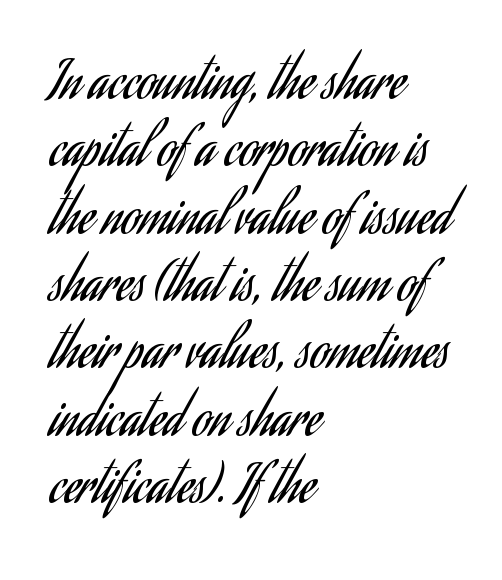
The image shows 51 px regular-weight, condensed sans-serif type; set left-aligned, normal line spacing (1.32x), normal letter spacing, not underlined; low stroke contrast and a small x-height.
